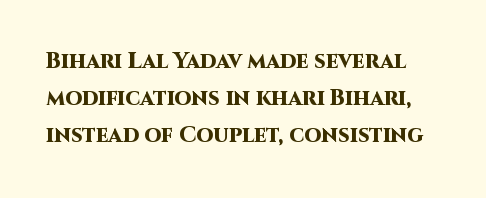
{"italic": "no", "bold": "yes", "underline": "no", "line_spacing": "normal", "line_spacing_ratio": 1.69, "letter_spacing": "normal", "letter_spacing_em": 0.0, "glyph_px": 22}
